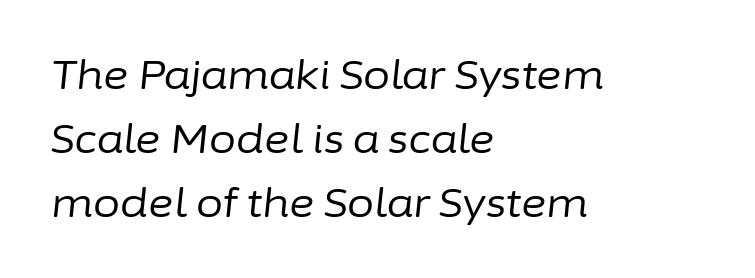
{"italic": "yes", "lean": "right", "slant_degrees": 6, "bold": "no", "weight": "regular", "width": "normal", "stroke_contrast": "low", "x_height": "medium", "monospaced": "no", "underline": "no", "align": "left", "line_spacing": "normal", "line_spacing_ratio": 1.64, "letter_spacing": "normal", "letter_spacing_em": 0.0, "glyph_px": 39}
